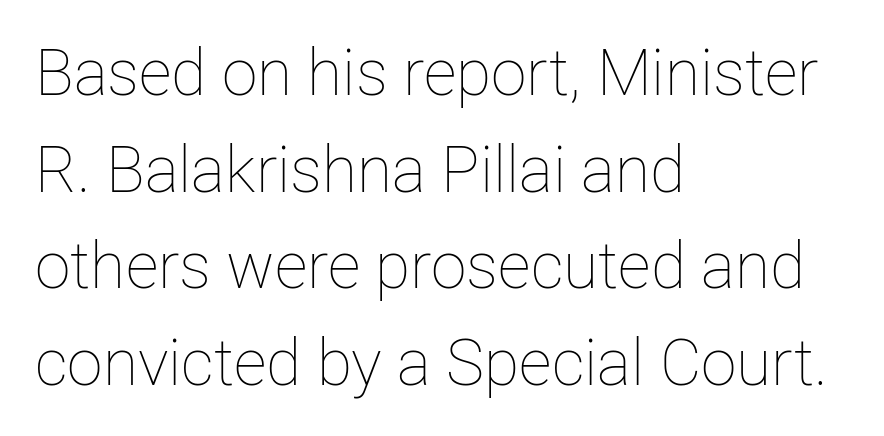
{"italic": "no", "bold": "no", "weight": "thin", "width": "normal", "stroke_contrast": "low", "x_height": "medium", "monospaced": "no", "underline": "no", "align": "left", "line_spacing": "normal", "line_spacing_ratio": 1.51, "letter_spacing": "normal", "letter_spacing_em": 0.0, "glyph_px": 64}
